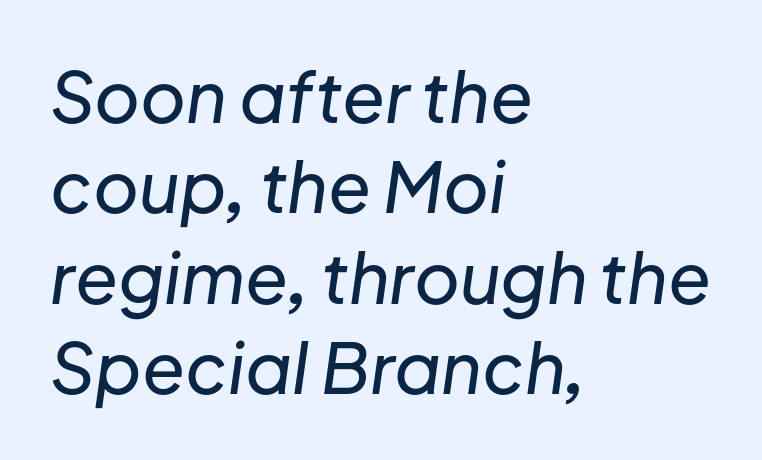
The image shows 70 px text type, italic (leaning right); set left-aligned, normal line spacing (1.29x), normal letter spacing, not underlined; low stroke contrast and a medium x-height.
